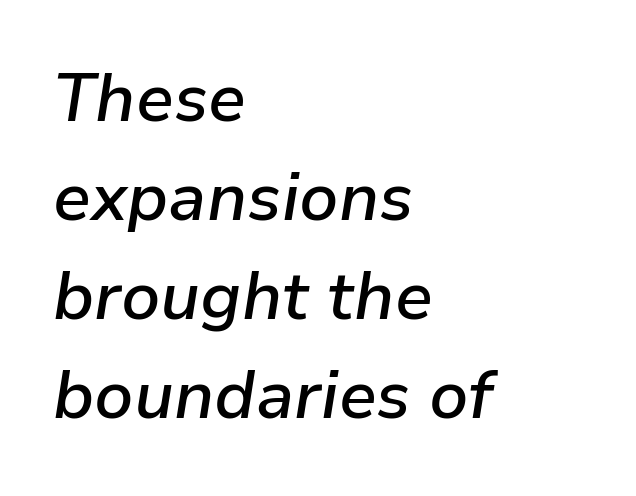
Q: Is the text bold? A: Semi-bold.
Q: Is the text italic (slanted)? A: Yes, it leans right by about 9 degrees.
Q: Is the text underlined? A: No.
Q: How is the paragraph aligned? A: Left-aligned.
Q: Is the spacing between letters normal or unusually wide? A: Normal.
Q: Is the spacing between lines tight, normal or loose? A: Normal.
Q: Width (condensed, normal, or wide)? A: Normal.
Q: Stroke contrast? A: Low.
Q: x-height? A: Medium.
Q: Monospaced? A: No.
